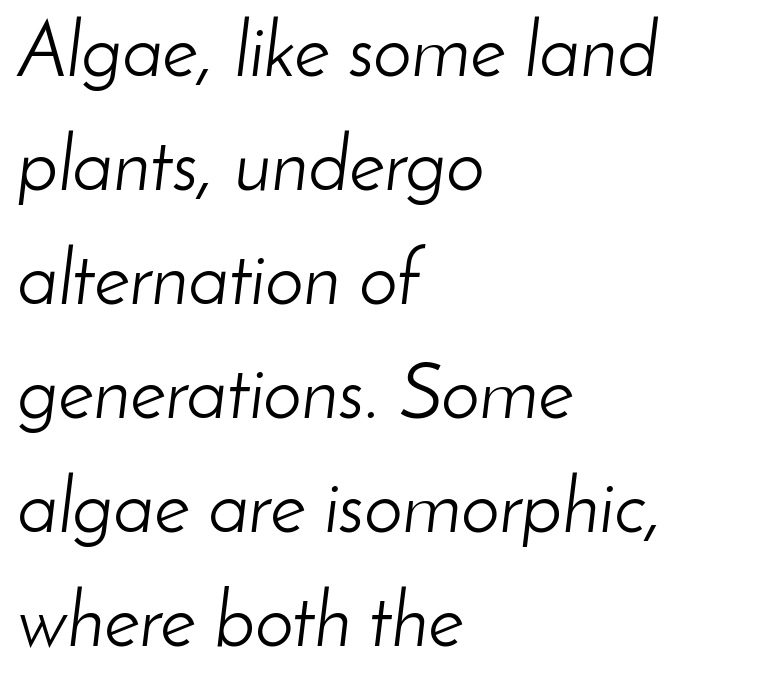
The image shows 77 px light type, italic (leaning right); set left-aligned, normal line spacing (1.48x), normal letter spacing, not underlined; low stroke contrast and a small x-height.
